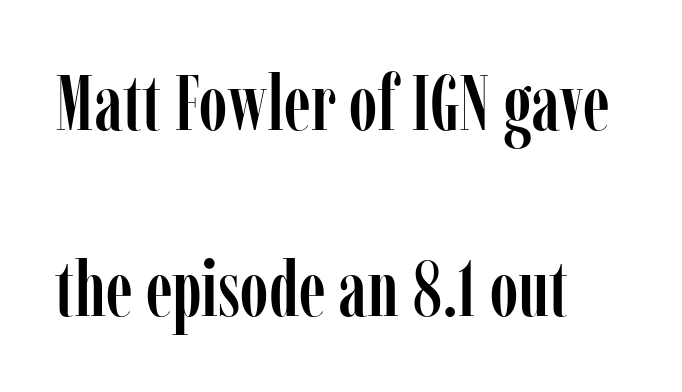
Left-aligned paragraph, ragged on the right. You could not count columns in this text — the font is proportionally spaced. Clear beneath every line of the passage. The passage shown is typeset with a serif family. Vertical spacing — loose.
